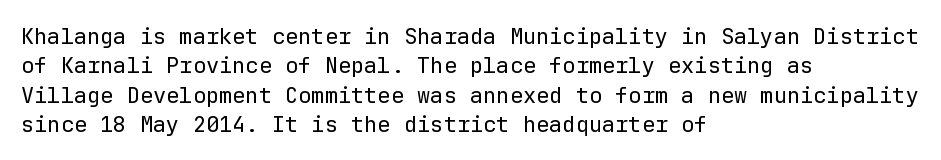
Q: Is the text bold? A: No.
Q: Is the text italic (slanted)? A: No, it is upright.
Q: Is the text underlined? A: No.
Q: How is the paragraph aligned? A: Left-aligned.
Q: Is the spacing between letters normal or unusually wide? A: Normal.
Q: Is the spacing between lines tight, normal or loose? A: Normal.
